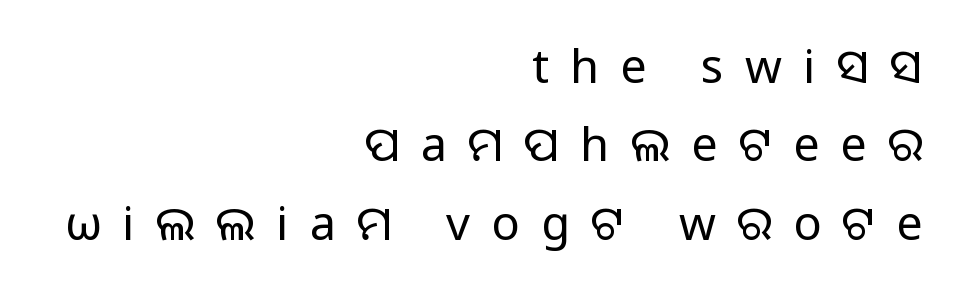
{"serif": "no", "italic": "no", "bold": "no", "weight": "regular", "width": "normal", "stroke_contrast": "low", "x_height": "medium", "monospaced": "no", "underline": "no", "align": "right", "line_spacing": "normal", "line_spacing_ratio": 1.67, "letter_spacing": "wide", "letter_spacing_em": 0.45, "glyph_px": 47}
